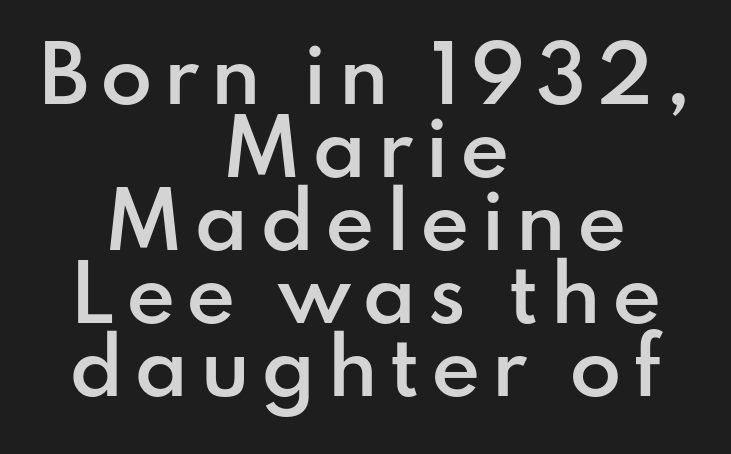
{"serif": "no", "italic": "no", "bold": "semi", "weight": "semibold", "width": "normal", "stroke_contrast": "low", "x_height": "small", "monospaced": "no", "underline": "no", "align": "center", "line_spacing": "tight", "line_spacing_ratio": 0.96, "glyph_px": 76}
